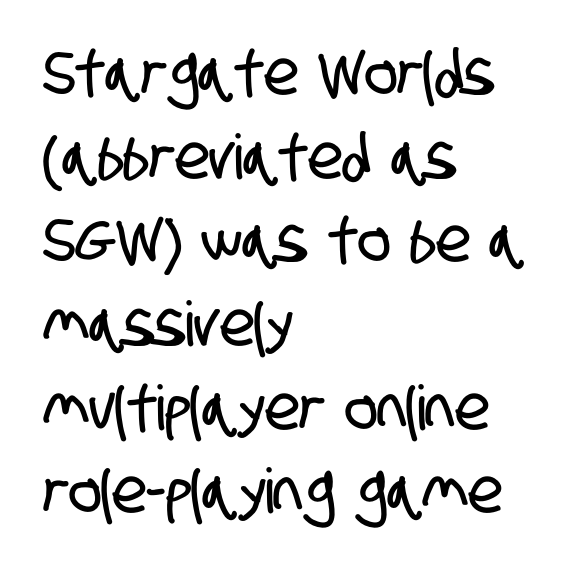
{"serif": "no", "width": "condensed", "stroke_contrast": "low", "x_height": "large", "monospaced": "no", "underline": "no", "align": "left", "line_spacing": "normal", "line_spacing_ratio": 1.35, "letter_spacing": "normal", "letter_spacing_em": 0.0, "glyph_px": 62}
